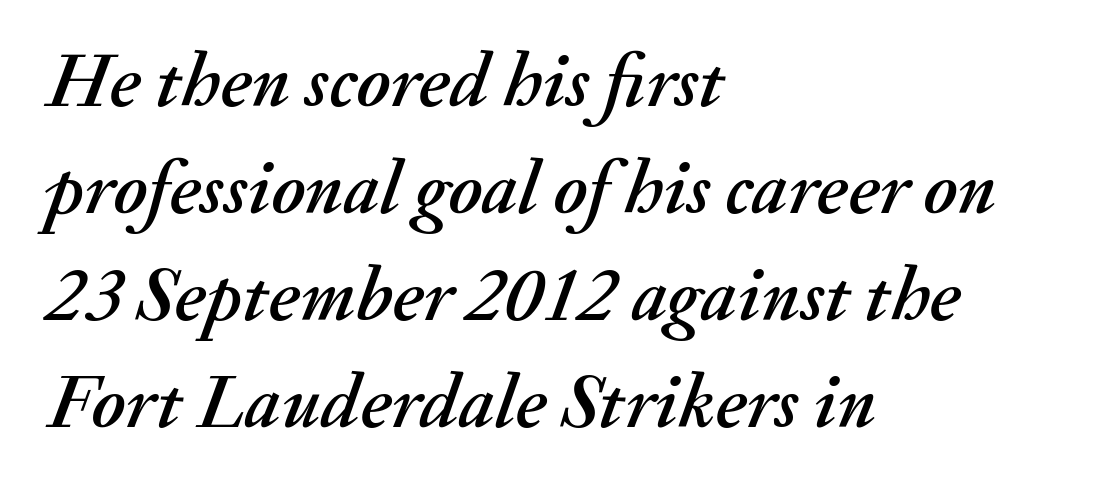
Q: Is the text italic (slanted)? A: Yes, it leans right by about 20 degrees.
Q: Is the text underlined? A: No.
Q: How is the paragraph aligned? A: Left-aligned.
Q: Is the spacing between letters normal or unusually wide? A: Normal.
Q: Is the spacing between lines tight, normal or loose? A: Normal.
Q: Width (condensed, normal, or wide)? A: Normal.
Q: Stroke contrast? A: Medium.
Q: x-height? A: Small.
Q: Monospaced? A: No.
